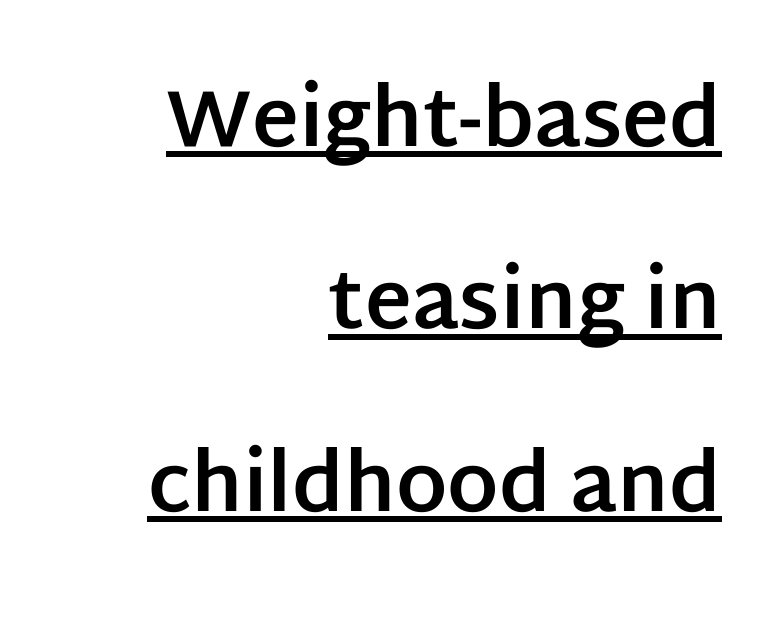
Weight: bold. The letters carry no serifs — their stems end cleanly without finishing strokes. How are the letters spaced? Ordinarily, with no added tracking. The rendering uses natural spacing where letterforms have individual widths.
